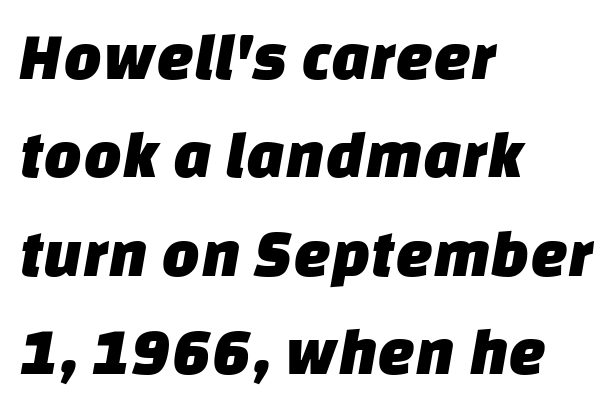
The image shows 67 px sans-serif type; set left-aligned, normal line spacing (1.47x), normal letter spacing, not underlined; low stroke contrast and a large x-height.
